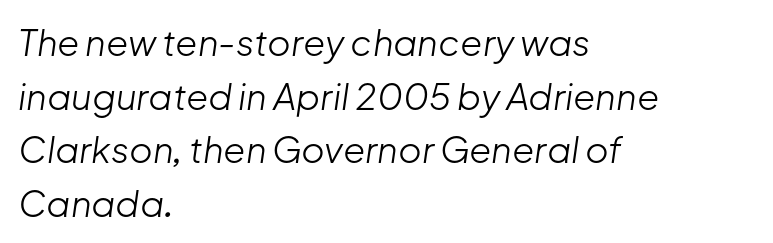
{"italic": "yes", "lean": "right", "slant_degrees": 8, "bold": "no", "weight": "light", "width": "normal", "stroke_contrast": "low", "x_height": "medium", "monospaced": "no", "underline": "no", "align": "left", "line_spacing": "normal", "line_spacing_ratio": 1.49, "letter_spacing": "normal", "letter_spacing_em": 0.0, "glyph_px": 36}
